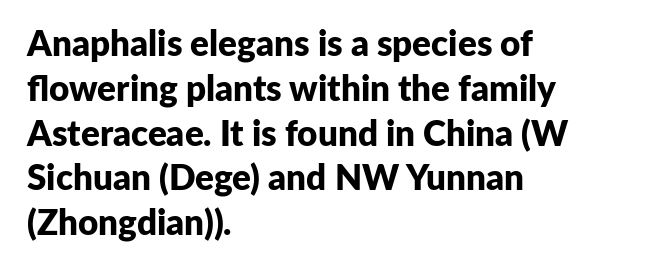
The image shows 35 px bold sans-serif type, upright; set left-aligned, normal line spacing (1.28x), normal letter spacing, not underlined; low stroke contrast and a medium x-height.
